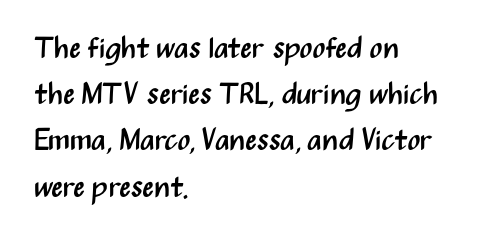
The letters advance in unequal steps, a hallmark of proportional type. The characters are drawn with everyday or finer stroke widths. A normal amount of white space separates one row of letters from the next. Anything drawn beneath the words? Only blank space. The lines in this sample share a left origin and differ only in where they stop.
